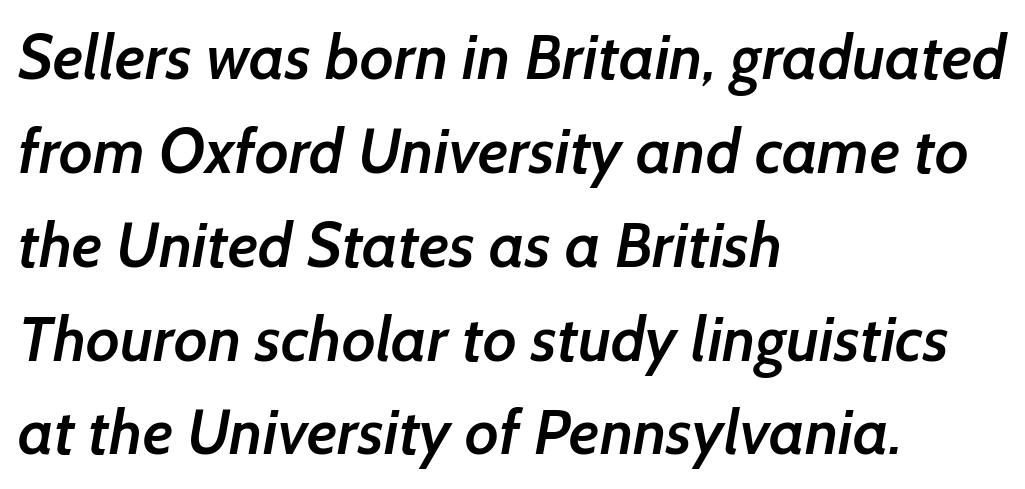
The image shows 63 px semibold sans-serif type; set left-aligned, normal line spacing (1.49x), normal letter spacing, not underlined; low stroke contrast and a medium x-height.
